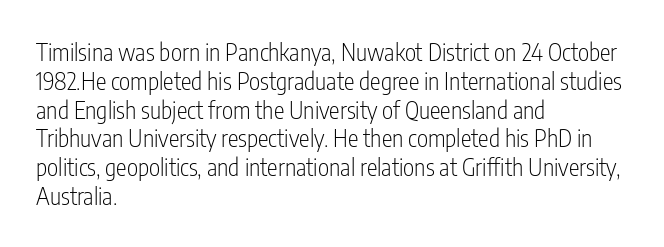
{"italic": "no", "bold": "no", "underline": "no", "align": "left", "line_spacing_ratio": 1.2, "letter_spacing": "normal", "letter_spacing_em": 0.0, "glyph_px": 24}
